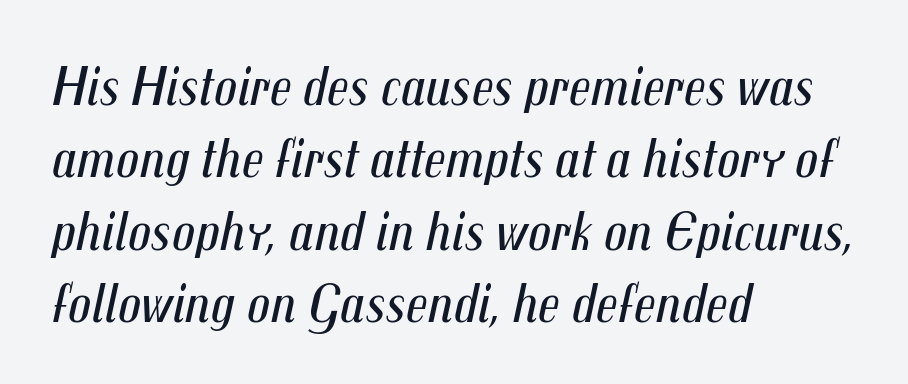
Q: Is the text bold? A: No.
Q: Is the text italic (slanted)? A: Yes, it leans right by about 12 degrees.
Q: Is the text underlined? A: No.
Q: How is the paragraph aligned? A: Left-aligned.
Q: Is the spacing between letters normal or unusually wide? A: Normal.
Q: Is the spacing between lines tight, normal or loose? A: Normal.
Q: Width (condensed, normal, or wide)? A: Condensed.
Q: Stroke contrast? A: Medium.
Q: x-height? A: Medium.
Q: Monospaced? A: No.
